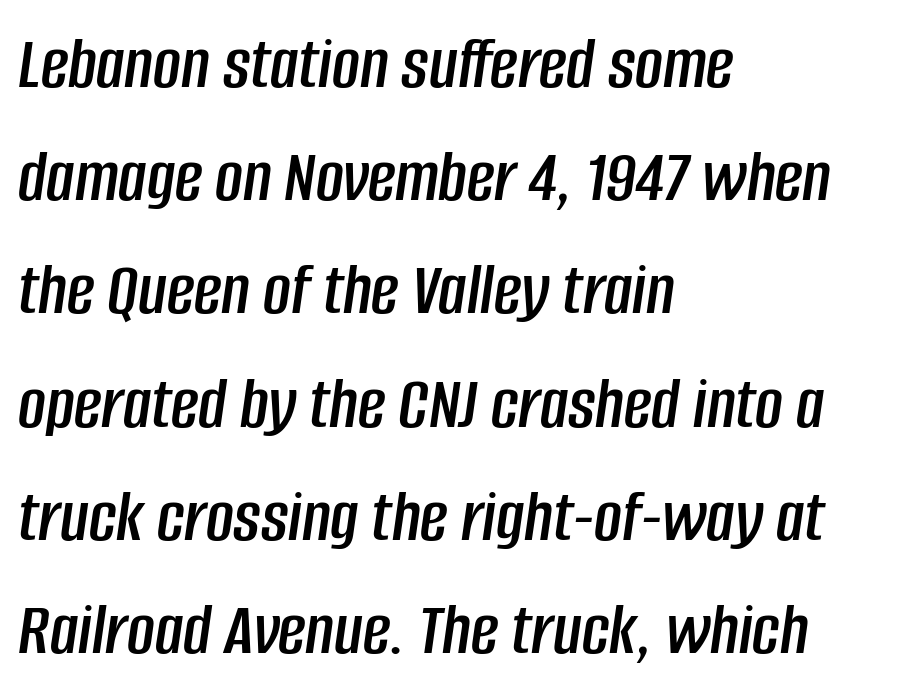
{"italic": "yes", "lean": "right", "slant_degrees": 8, "width": "condensed", "stroke_contrast": "low", "x_height": "large", "monospaced": "no", "underline": "no", "align": "left", "line_spacing": "normal", "line_spacing_ratio": 1.49, "letter_spacing": "normal", "letter_spacing_em": 0.0, "glyph_px": 76}
